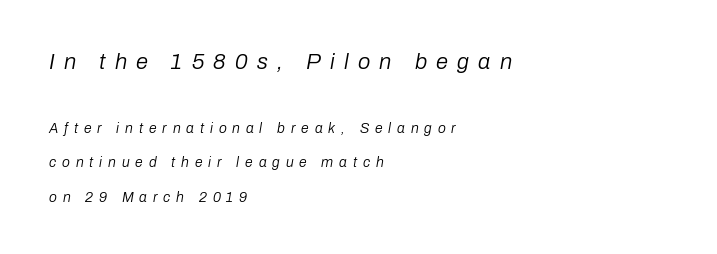
Q: Is the text bold? A: No.
Q: Is the text italic (slanted)? A: Yes, it leans right by about 10 degrees.
Q: Is the text underlined? A: No.
Q: How is the paragraph aligned? A: Left-aligned.
Q: Is the spacing between letters normal or unusually wide? A: Unusually wide.
Q: Is the spacing between lines tight, normal or loose? A: Loose.
Q: Which block of text is set in a larger size, the first (top) or the second (bottom)? A: The first (top) one.
